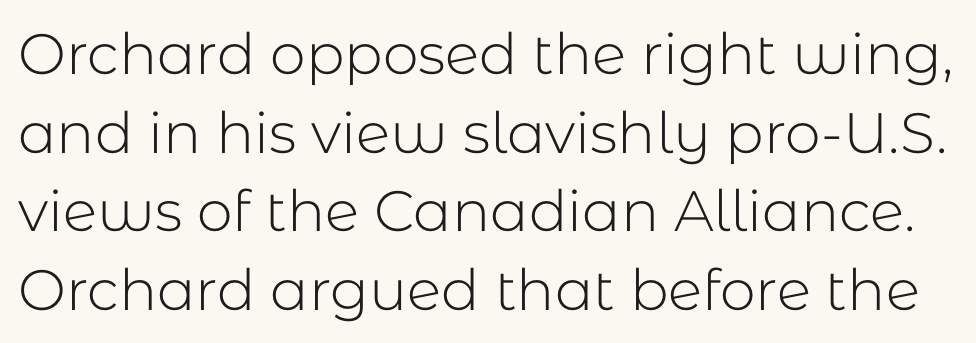
Quick note: interline space is typical. The weight tops out at a normal text grade. The glyphs are unaccompanied by any horizontal stroke below them. Varying glyph widths throughout — classic text-font behaviour.
